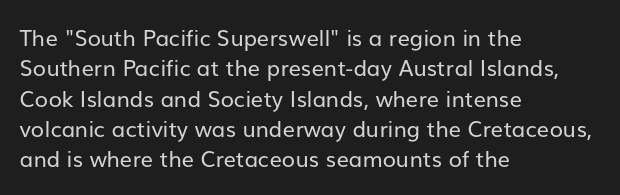
Q: Is the text bold? A: No.
Q: Is the text italic (slanted)? A: No, it is upright.
Q: Is the text underlined? A: No.
Q: How is the paragraph aligned? A: Left-aligned.
Q: Is the spacing between letters normal or unusually wide? A: Normal.
Q: Is the spacing between lines tight, normal or loose? A: Normal.
